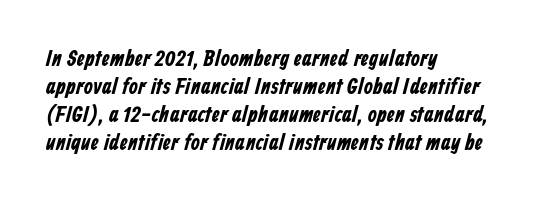
Q: Is the text underlined? A: No.
Q: How is the paragraph aligned? A: Left-aligned.
Q: Is the spacing between letters normal or unusually wide? A: Normal.
